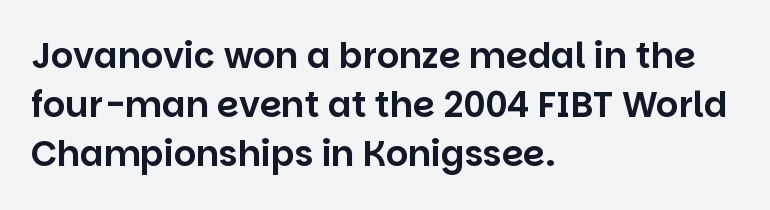
{"serif": "no", "italic": "no", "width": "normal", "stroke_contrast": "low", "x_height": "large", "monospaced": "no", "underline": "no", "align": "left", "line_spacing": "normal", "line_spacing_ratio": 1.4, "letter_spacing": "normal", "letter_spacing_em": 0.0, "glyph_px": 35}
